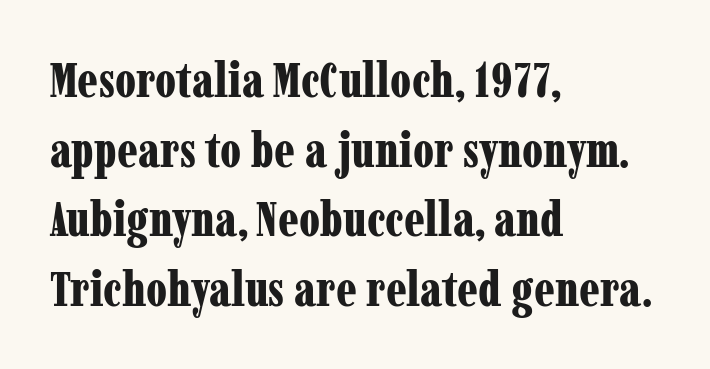
{"serif": "yes", "italic": "no", "bold": "yes", "weight": "bold", "width": "condensed", "stroke_contrast": "low", "x_height": "medium", "monospaced": "no", "underline": "no", "align": "left", "line_spacing": "normal", "line_spacing_ratio": 1.42, "letter_spacing": "normal", "letter_spacing_em": 0.0, "glyph_px": 49}
